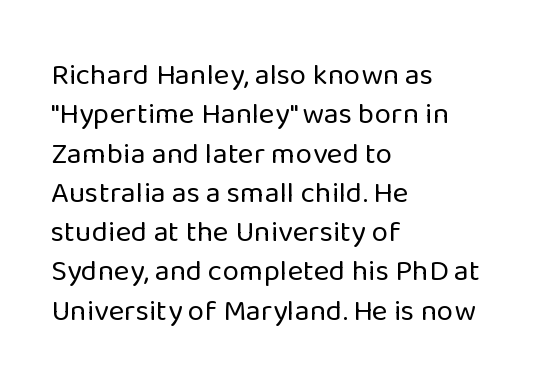
{"serif": "no", "italic": "no", "bold": "no", "weight": "regular", "width": "normal", "stroke_contrast": "low", "x_height": "medium", "monospaced": "no", "underline": "no", "align": "left", "line_spacing": "normal", "line_spacing_ratio": 1.31, "letter_spacing": "normal", "letter_spacing_em": 0.0, "glyph_px": 30}
